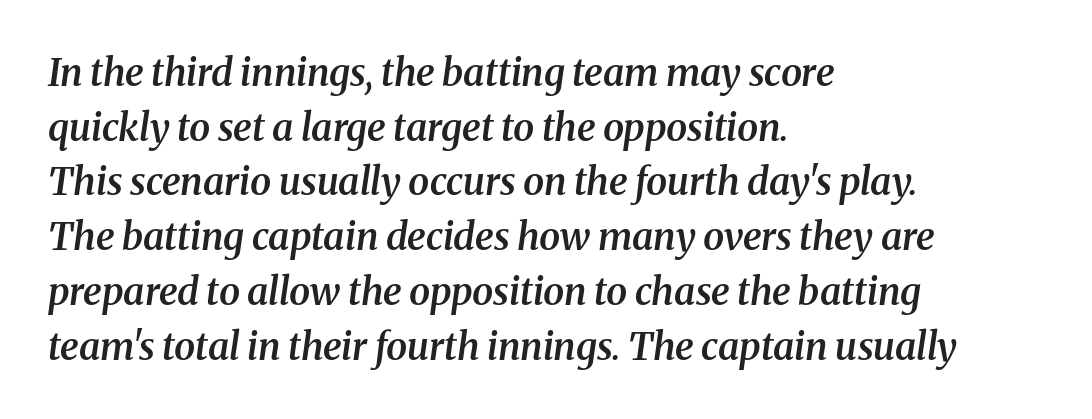
The image shows 38 px semibold serif type, italic (leaning right); set left-aligned, normal line spacing (1.44x), normal letter spacing, not underlined; medium stroke contrast and a medium x-height.
